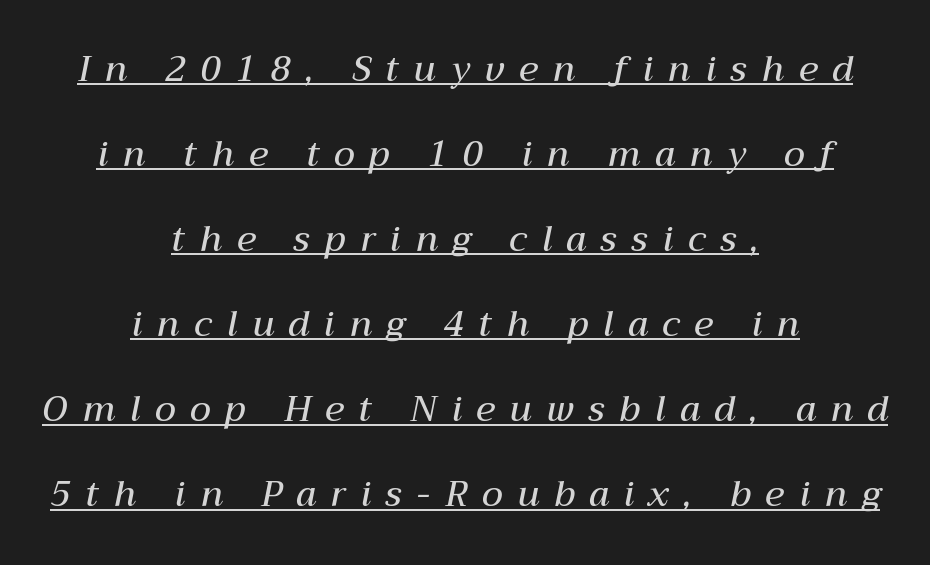
The image shows 35 px semibold type, italic (leaning right); set centered, loose line spacing (2.43x), unusually wide letter spacing (+0.42 em), underlined; medium stroke contrast and a medium x-height.
